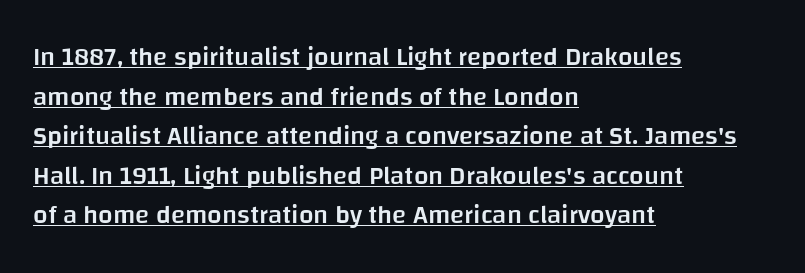
{"italic": "no", "bold": "semi", "underline": "yes", "align": "left", "line_spacing": "normal", "line_spacing_ratio": 1.52, "letter_spacing": "normal", "letter_spacing_em": 0.0, "glyph_px": 26}
